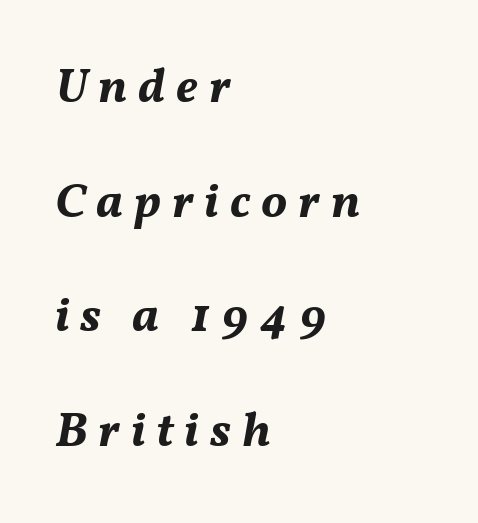
{"italic": "yes", "lean": "right", "slant_degrees": 11, "bold": "yes", "weight": "bold", "width": "normal", "stroke_contrast": "medium", "x_height": "medium", "monospaced": "no", "underline": "no", "align": "left", "line_spacing": "loose", "line_spacing_ratio": 2.34, "letter_spacing": "wide", "letter_spacing_em": 0.22, "glyph_px": 49}
